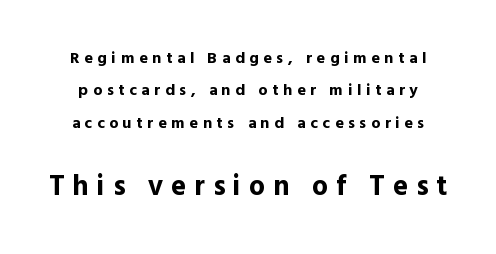
The image shows 28 px bold sans-serif type, upright; set loose line spacing (2.03x), unusually wide letter spacing (+0.29 em), not underlined; the second (bottom) block is 1.75x larger; a medium x-height.
